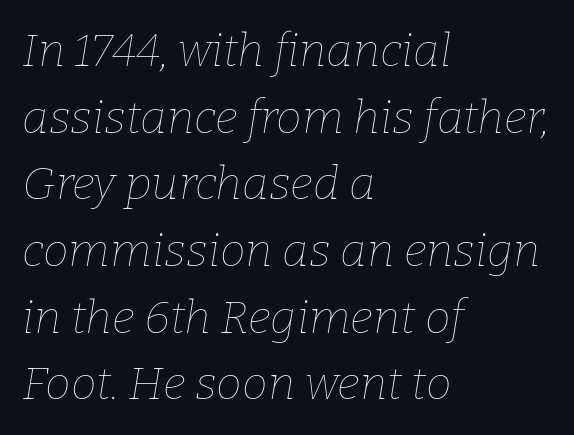
The image shows 46 px thin type, italic (leaning right); set left-aligned, normal line spacing (1.45x), normal letter spacing, not underlined; low stroke contrast and a medium x-height.
